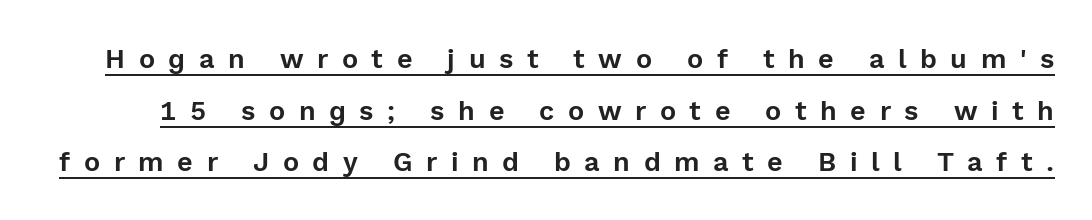
Q: Is the text italic (slanted)? A: No, it is upright.
Q: Is the text underlined? A: Yes.
Q: Is the spacing between letters normal or unusually wide? A: Unusually wide.
Q: Is the spacing between lines tight, normal or loose? A: Loose.
